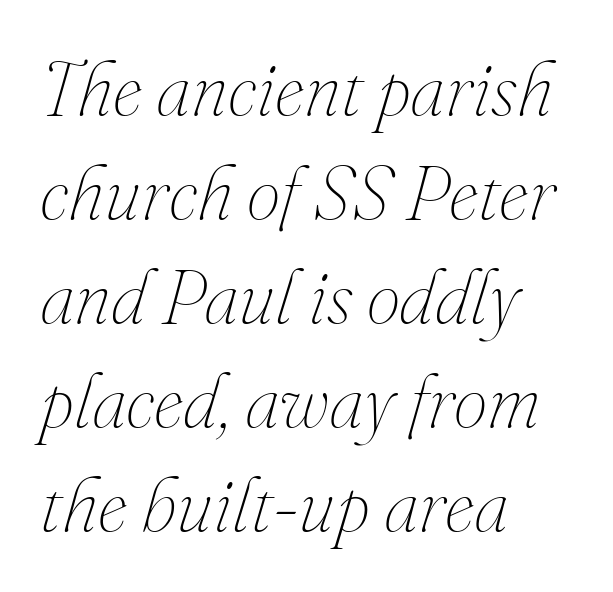
The image shows 76 px thin type, italic (leaning right); set left-aligned, normal line spacing (1.37x), normal letter spacing, not underlined; medium stroke contrast and a small x-height.
